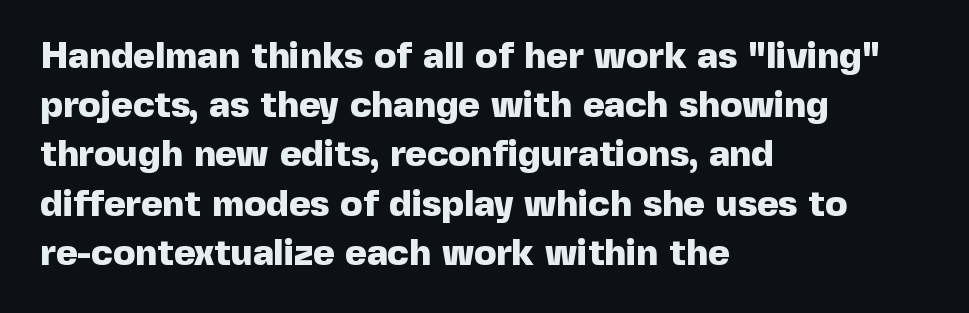
The image shows 37 px heavy sans-serif type, upright; set left-aligned, normal line spacing (1.33x), normal letter spacing, not underlined; a medium x-height.
